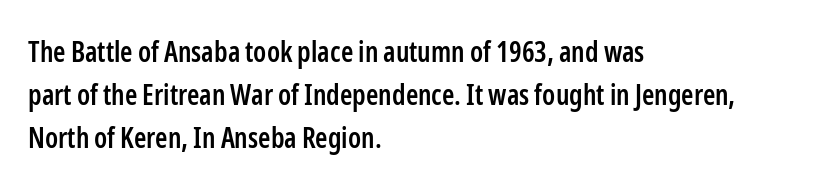
{"serif": "no", "italic": "no", "bold": "semi", "weight": "semibold", "width": "condensed", "stroke_contrast": "low", "x_height": "medium", "monospaced": "no", "underline": "no", "align": "left", "line_spacing": "normal", "line_spacing_ratio": 1.54, "letter_spacing": "normal", "letter_spacing_em": 0.0, "glyph_px": 28}
